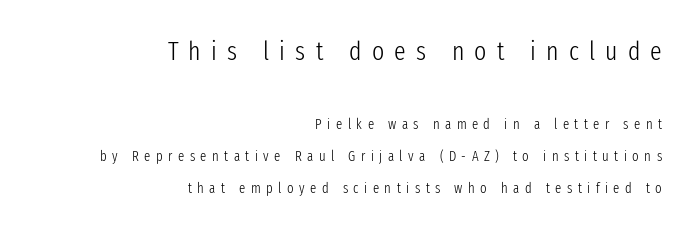
Q: Is the text bold? A: No.
Q: Is the text italic (slanted)? A: No, it is upright.
Q: Is the text underlined? A: No.
Q: How is the paragraph aligned? A: Right-aligned.
Q: Is the spacing between letters normal or unusually wide? A: Unusually wide.
Q: Is the spacing between lines tight, normal or loose? A: Loose.
Q: Which block of text is set in a larger size, the first (top) or the second (bottom)? A: The first (top) one.
